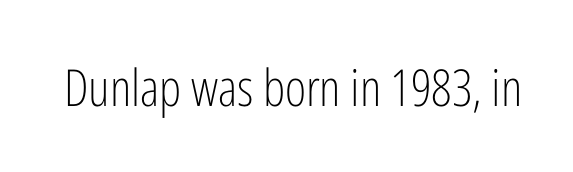
A typesetter would call this zero additional tracking. Serifs: no, the terminals of the letterforms are clean. Ordinary non-slanted type is in use. Is this a fixed-width face? No — the glyphs have proportional, varying widths. The weight tops out at a normal text grade.
